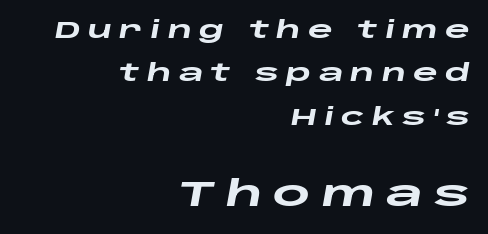
Where is the straight margin? On the right. The letters are spread apart with noticeably loose tracking. Chunky letters — that's bold for sure. The lower block of text is set noticeably larger than the block above it. Just letters on the line, the space beneath them empty. Think of a printed novel: that variable character pitch is what you see here.
